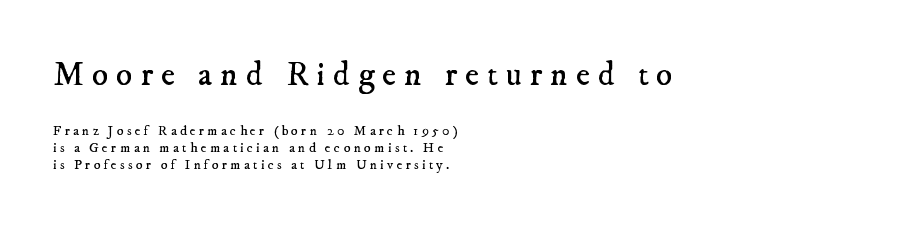
Q: Is the text bold? A: No.
Q: Is the typeface a serif or a sans-serif typeface? A: Serif.
Q: Is the text underlined? A: No.
Q: How is the paragraph aligned? A: Left-aligned.
Q: Is the spacing between letters normal or unusually wide? A: Unusually wide.
Q: Which block of text is set in a larger size, the first (top) or the second (bottom)? A: The first (top) one.
Q: Width (condensed, normal, or wide)? A: Normal.
Q: Stroke contrast? A: Low.
Q: x-height? A: Small.
Q: Monospaced? A: No.
